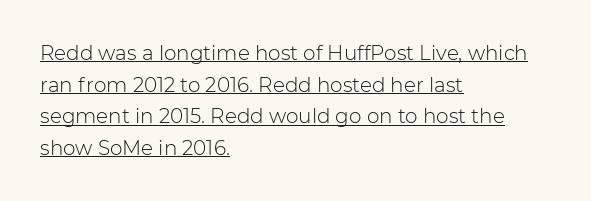
The image shows 20 px text type, upright; set left-aligned, normal line spacing (1.58x), normal letter spacing, underlined.
